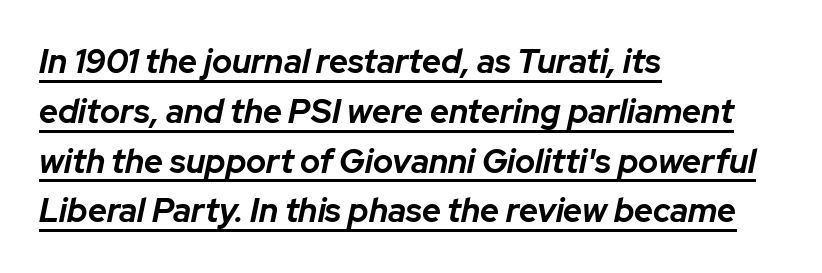
Every letter is thick-stroked: bold, no question. A student would call this left alignment; a typographer would say flush left, rag right. Posture: slanted. Looks like regular typesetting: each glyph gets only the width it needs.
